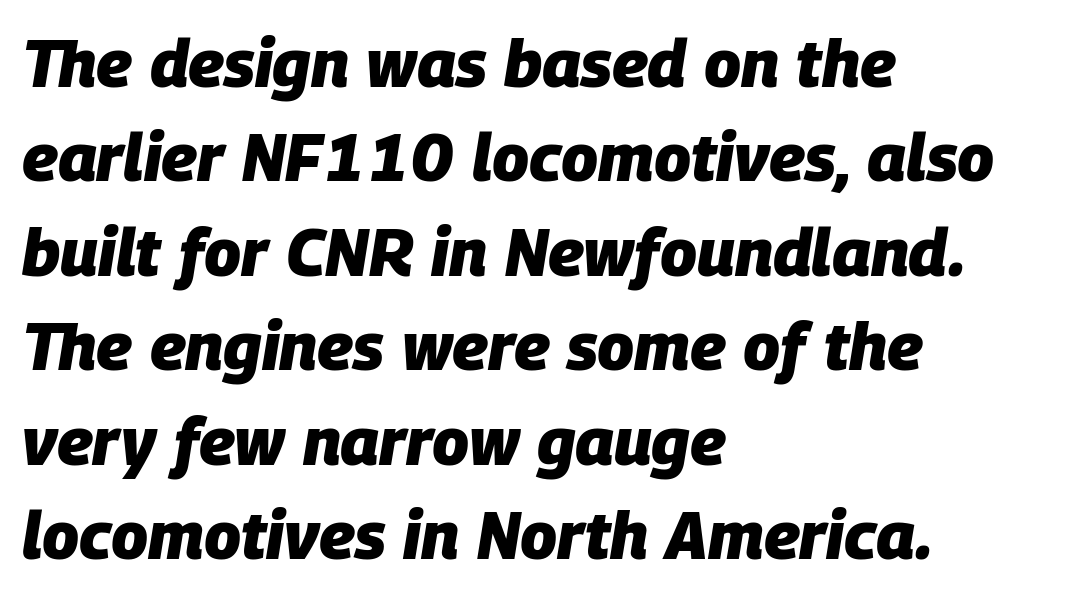
The image shows 67 px heavy type, italic (leaning right); set left-aligned, normal line spacing (1.41x), normal letter spacing, not underlined; low stroke contrast and a large x-height.
